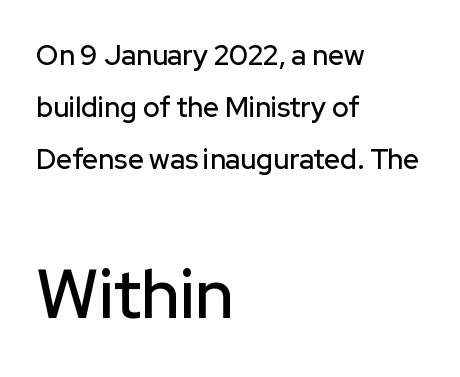
The image shows 69 px sans-serif type, upright; set left-aligned, line spacing 1.86x, normal letter spacing, not underlined; the second (bottom) block is 2.46x larger; low stroke contrast and a medium x-height.
